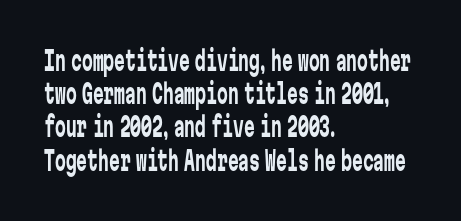
Q: Is the text bold? A: No.
Q: Is the text italic (slanted)? A: No, it is upright.
Q: Is the text underlined? A: No.
Q: How is the paragraph aligned? A: Left-aligned.
Q: Is the spacing between letters normal or unusually wide? A: Normal.
